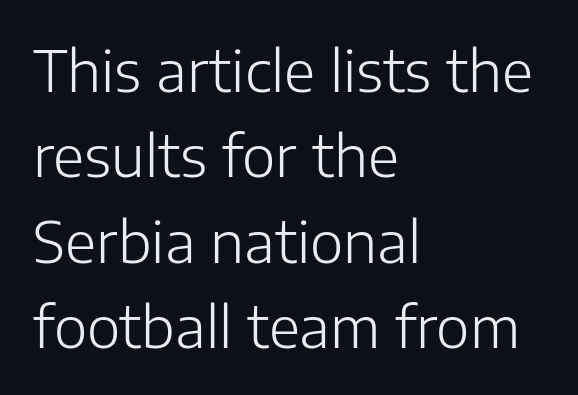
Q: Is the text bold? A: No.
Q: Is the text italic (slanted)? A: No, it is upright.
Q: Is the typeface a serif or a sans-serif typeface? A: Sans-serif.
Q: Is the text underlined? A: No.
Q: How is the paragraph aligned? A: Left-aligned.
Q: Is the spacing between letters normal or unusually wide? A: Normal.
Q: Is the spacing between lines tight, normal or loose? A: Normal.
Q: Width (condensed, normal, or wide)? A: Normal.
Q: Stroke contrast? A: Low.
Q: x-height? A: Medium.
Q: Monospaced? A: No.
